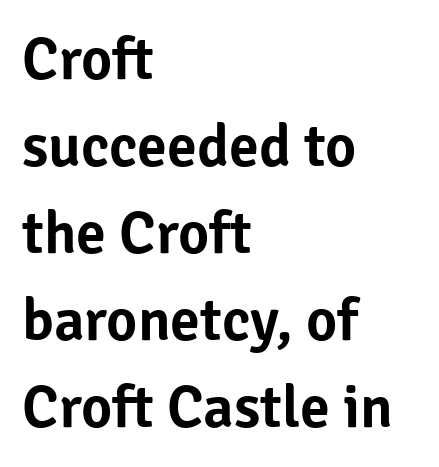
{"serif": "no", "italic": "no", "width": "normal", "stroke_contrast": "low", "x_height": "medium", "monospaced": "no", "underline": "no", "align": "left", "line_spacing": "normal", "line_spacing_ratio": 1.45, "letter_spacing": "normal", "letter_spacing_em": 0.0, "glyph_px": 60}
